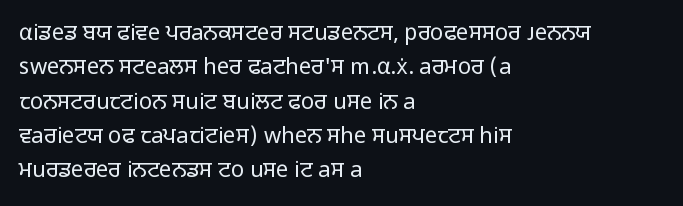
{"italic": "no", "bold": "no", "underline": "no", "align": "left", "line_spacing": "normal", "line_spacing_ratio": 1.56, "letter_spacing": "normal", "letter_spacing_em": 0.0, "glyph_px": 22}
